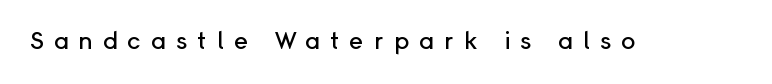
Q: Is the text italic (slanted)? A: No, it is upright.
Q: Is the text underlined? A: No.
Q: Is the spacing between letters normal or unusually wide? A: Unusually wide.
